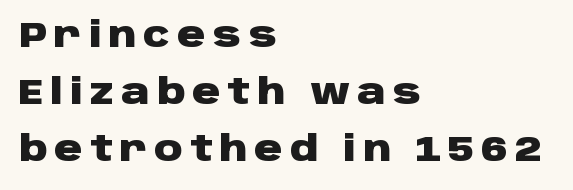
This sample has the flowing, uneven cadence of proportional lettering. Leading: standard. Has an underline been added? It has not. Glyph-to-glyph distance is far greater than everyday printed text. Does the weight exceed regular? Yes, all the way to bold. Short and long lines alike share a common starting point at left.
